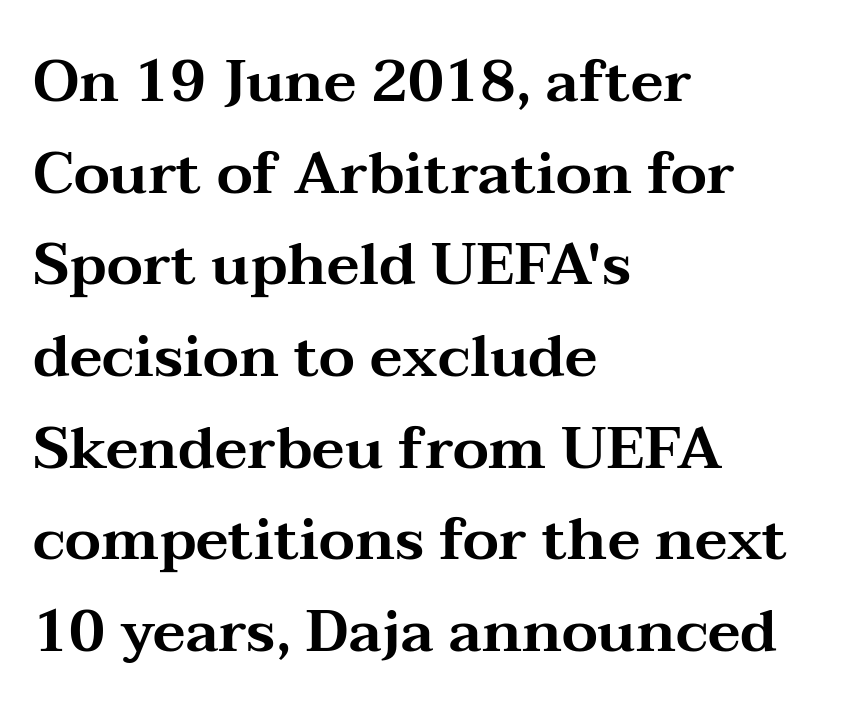
The typography opts for an upright posture over an oblique one. The designer went with a serif here, giving each stem small feet. Lines of text with bare space underneath. Each letter keeps its own natural width here, so spacing adapts to shape. If you measured baseline to baseline, you'd find a middling distance. Short and long lines alike share a common starting point at left.
